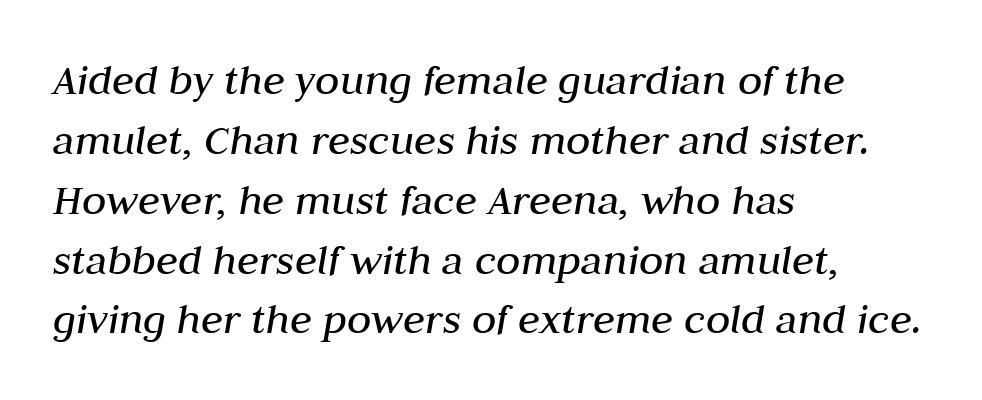
Q: Is the text bold? A: No.
Q: Is the text italic (slanted)? A: Yes, it leans right by about 10 degrees.
Q: Is the text underlined? A: No.
Q: How is the paragraph aligned? A: Left-aligned.
Q: Is the spacing between letters normal or unusually wide? A: Normal.
Q: Is the spacing between lines tight, normal or loose? A: Normal.
Q: Width (condensed, normal, or wide)? A: Normal.
Q: Stroke contrast? A: Medium.
Q: x-height? A: Medium.
Q: Monospaced? A: No.
